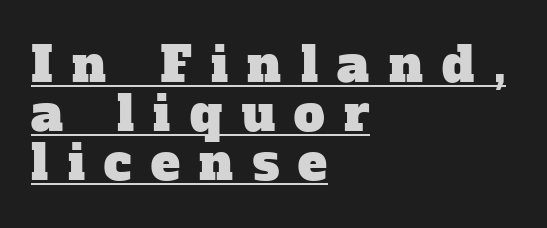
Does extra space separate the letters? Yes, quite a lot of it. These lines are rendered in a variable-pitch font. All the whitespace from short lines collects on the right. The font family rendered here belongs to the serif group. How would I describe the line gaps? Narrow and economical. The rendered words wear a rule along their underside.
